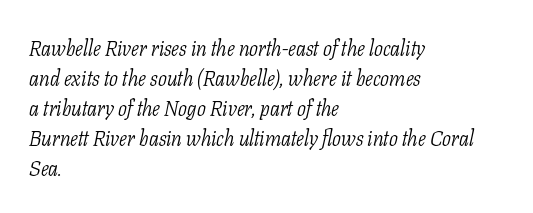
The image shows 21 px text type, italic (leaning right); set left-aligned, normal line spacing (1.43x), normal letter spacing, not underlined.
